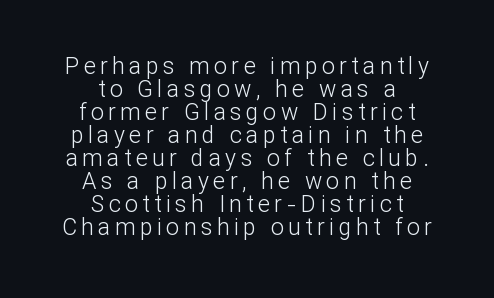
Q: Is the text bold? A: No.
Q: Is the text italic (slanted)? A: No, it is upright.
Q: Is the text underlined? A: No.
Q: How is the paragraph aligned? A: Centered.
Q: Is the spacing between lines tight, normal or loose? A: Tight.
